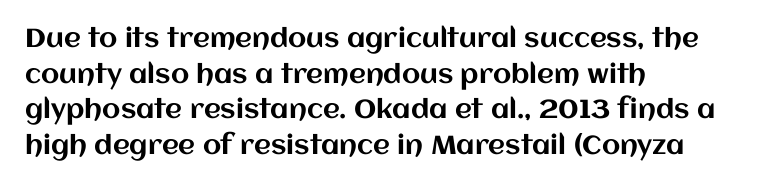
Compared with a centered layout, this one pins lines to the left instead. These lines were composed using upright roman letters. The type is set solid horizontally, with unmodified tracking. Vertical spacing — default. A bare baseline throughout the passage.
